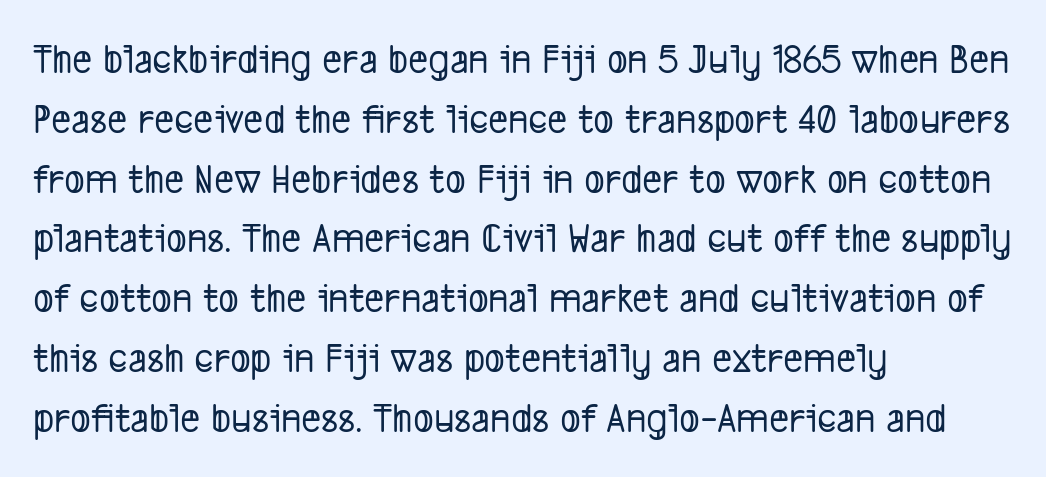
Q: Is the typeface a serif or a sans-serif typeface? A: Sans-serif.
Q: Is the text underlined? A: No.
Q: How is the paragraph aligned? A: Left-aligned.
Q: Is the spacing between letters normal or unusually wide? A: Normal.
Q: Is the spacing between lines tight, normal or loose? A: Normal.
Q: Width (condensed, normal, or wide)? A: Condensed.
Q: Stroke contrast? A: Low.
Q: x-height? A: Medium.
Q: Monospaced? A: No.
